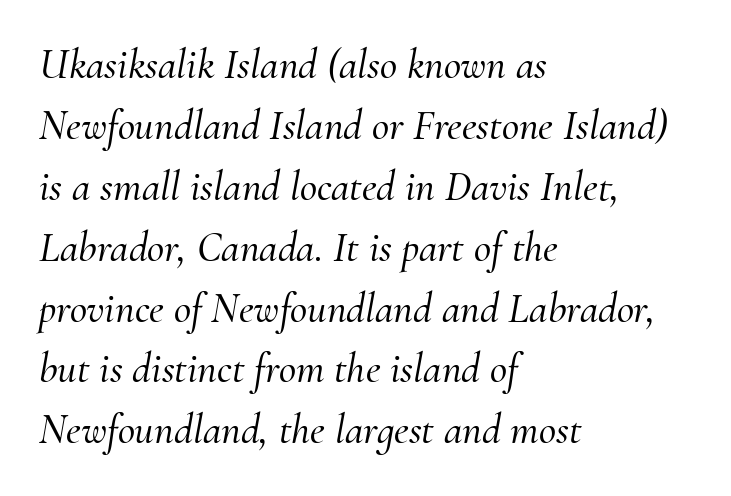
Q: Is the text italic (slanted)? A: Yes, it leans right by about 10 degrees.
Q: Is the typeface a serif or a sans-serif typeface? A: Serif.
Q: Is the text underlined? A: No.
Q: How is the paragraph aligned? A: Left-aligned.
Q: Is the spacing between letters normal or unusually wide? A: Normal.
Q: Is the spacing between lines tight, normal or loose? A: Normal.
Q: Width (condensed, normal, or wide)? A: Normal.
Q: Stroke contrast? A: Medium.
Q: x-height? A: Small.
Q: Monospaced? A: No.
